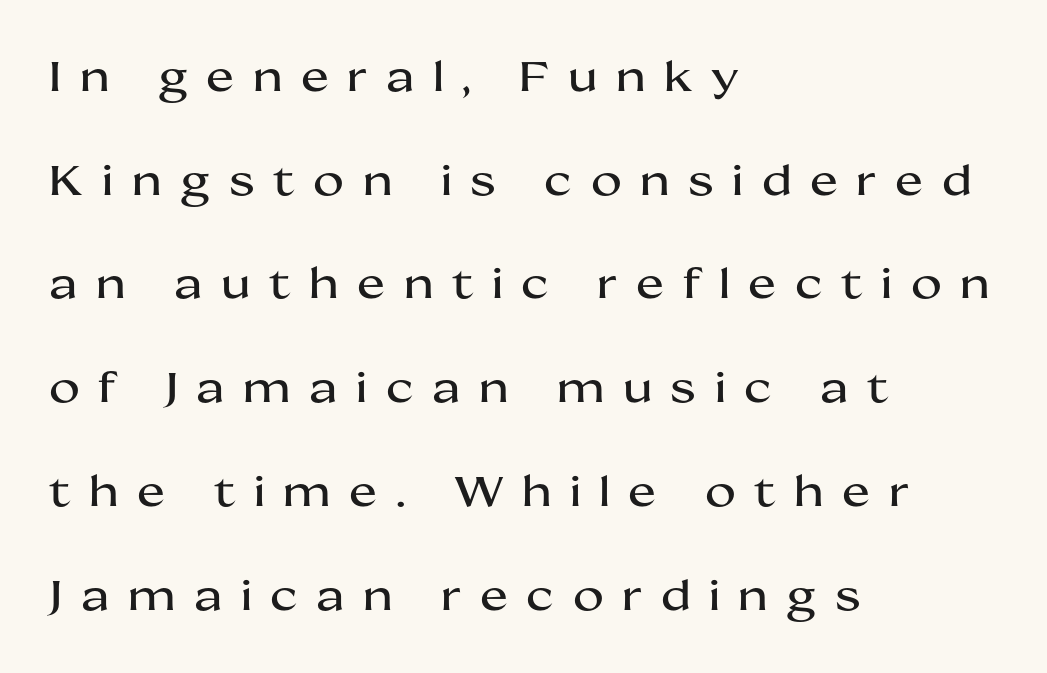
You could only call the tracking loose — the letters float apart. These lines were composed using upright roman letters. Summary of vertical rhythm: relaxed, with wide interline spacing. No word sits above an underline. Reading down the block, your eye returns to a fixed left position each line.
